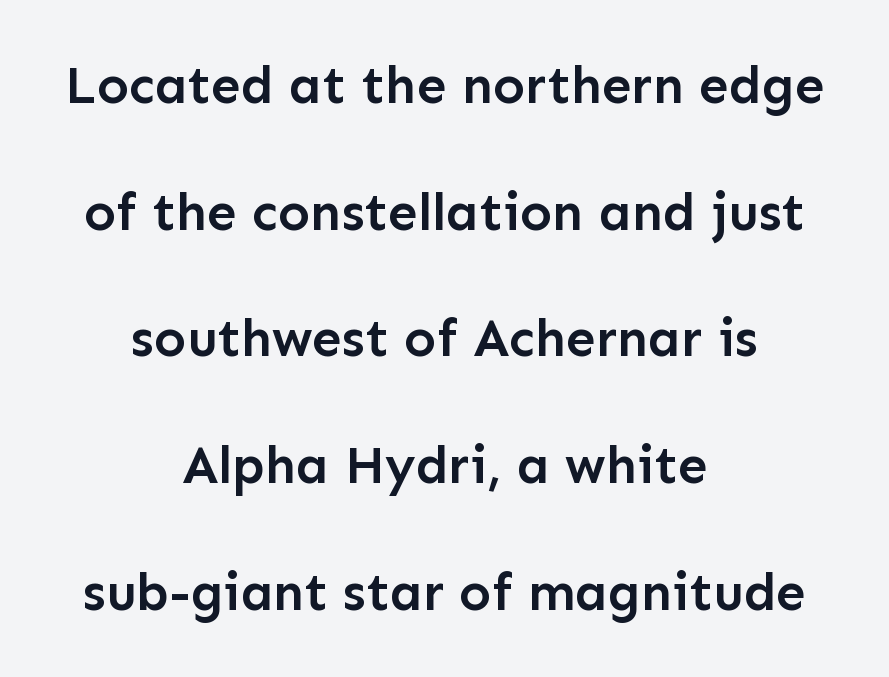
Q: Is the text bold? A: Semi-bold.
Q: Is the text italic (slanted)? A: No, it is upright.
Q: Is the typeface a serif or a sans-serif typeface? A: Sans-serif.
Q: Is the text underlined? A: No.
Q: How is the paragraph aligned? A: Centered.
Q: Is the spacing between letters normal or unusually wide? A: Normal.
Q: Is the spacing between lines tight, normal or loose? A: Loose.
Q: Width (condensed, normal, or wide)? A: Normal.
Q: Stroke contrast? A: Low.
Q: x-height? A: Medium.
Q: Monospaced? A: No.
